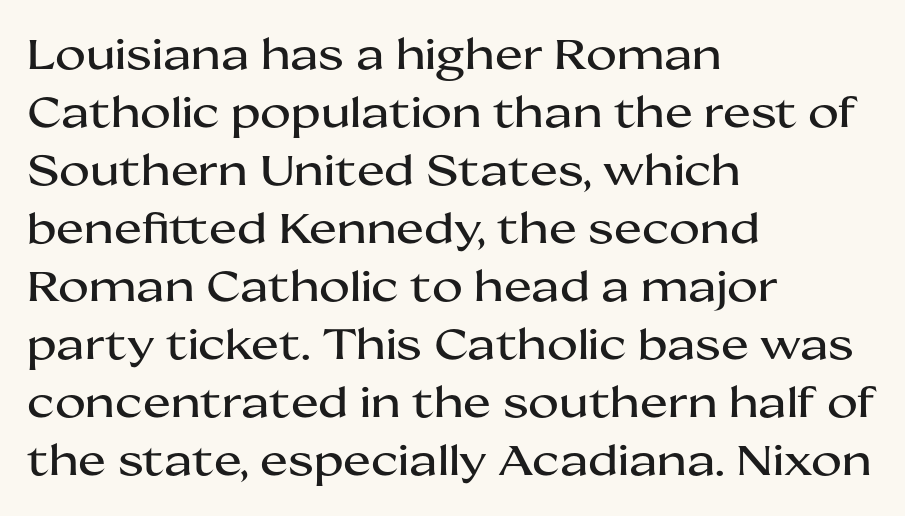
{"italic": "no", "width": "wide", "stroke_contrast": "medium", "x_height": "medium", "monospaced": "no", "underline": "no", "align": "left", "line_spacing": "normal", "line_spacing_ratio": 1.38, "letter_spacing": "normal", "letter_spacing_em": 0.0, "glyph_px": 42}
